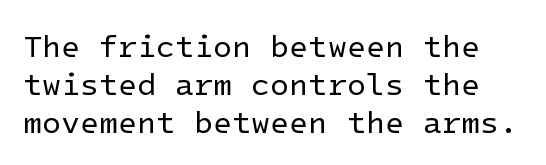
Q: Is the text bold? A: No.
Q: Is the text italic (slanted)? A: No, it is upright.
Q: Is the typeface a serif or a sans-serif typeface? A: Sans-serif.
Q: Is the text underlined? A: No.
Q: Is the spacing between letters normal or unusually wide? A: Normal.
Q: Width (condensed, normal, or wide)? A: Normal.
Q: Stroke contrast? A: Low.
Q: x-height? A: Medium.
